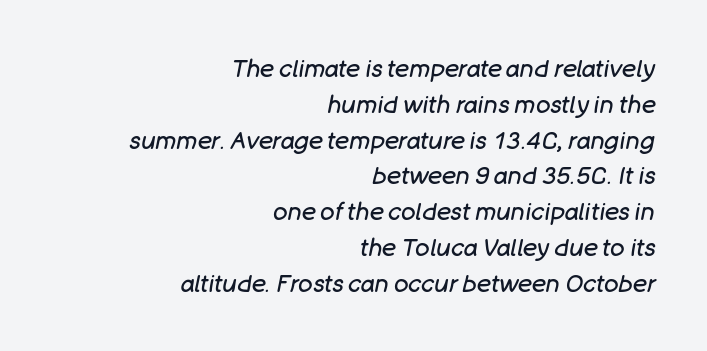
{"italic": "yes", "lean": "right", "slant_degrees": 11, "bold": "no", "underline": "no", "align": "right", "line_spacing": "normal", "line_spacing_ratio": 1.49, "letter_spacing": "normal", "letter_spacing_em": 0.0, "glyph_px": 24}
